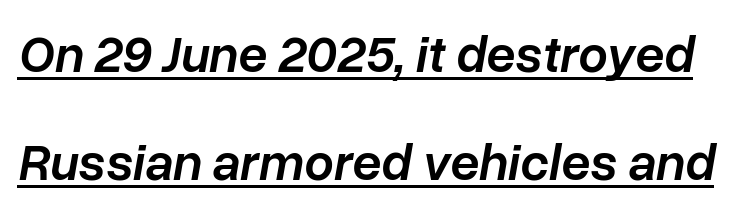
The image shows 52 px semibold type, italic (leaning right); set loose line spacing (2.08x), normal letter spacing, underlined; low stroke contrast and a medium x-height.
